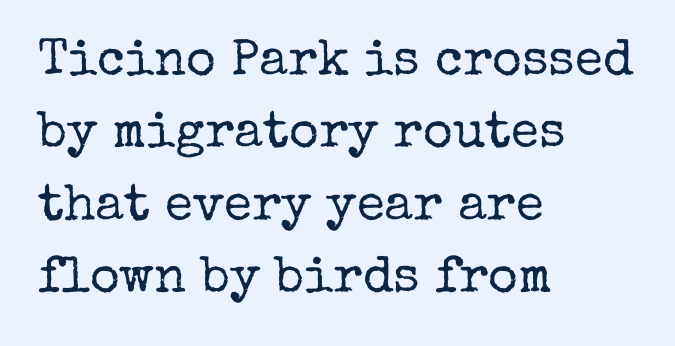
The font sits on the lighter half of the weight spectrum, regular included. The rag falls on the right side of this text block. The rendering keeps characters at their native spacing. You can tell it's not italic because the verticals are truly vertical. The zone under the glyphs is completely vacant.
